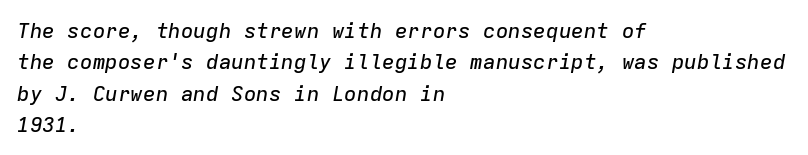
The rendering uses a moderate line-height, typical for paragraphs. Short and long lines alike share a common starting point at left. Letters rest on an invisible, unmarked baseline. The letters are slanted; this is an italic face.
